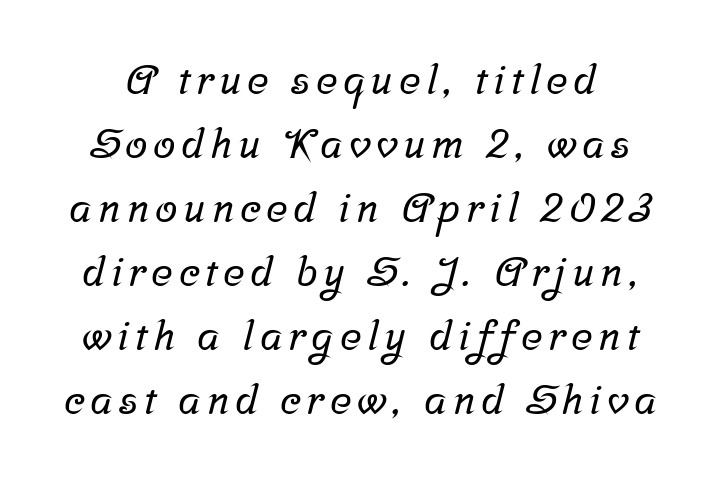
Character widths vary here, with narrow letters taking less room than wide ones. The space directly below the letters is spotless. How would I describe the line gaps? Plain and ordinary.
